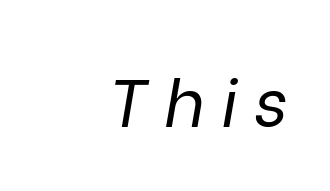
{"italic": "yes", "lean": "right", "slant_degrees": 9, "bold": "no", "weight": "regular", "width": "normal", "stroke_contrast": "low", "x_height": "medium", "monospaced": "no", "underline": "no", "letter_spacing": "wide", "letter_spacing_em": 0.24, "glyph_px": 67}
